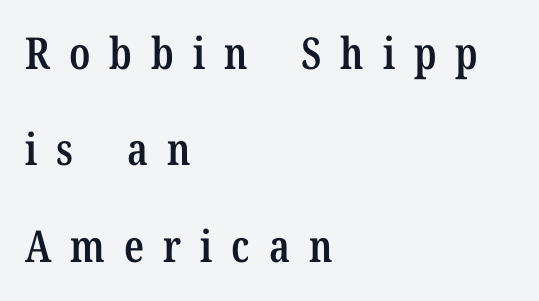
Q: Is the text bold? A: Semi-bold.
Q: Is the text italic (slanted)? A: No, it is upright.
Q: Is the typeface a serif or a sans-serif typeface? A: Serif.
Q: Is the text underlined? A: No.
Q: How is the paragraph aligned? A: Left-aligned.
Q: Is the spacing between letters normal or unusually wide? A: Unusually wide.
Q: Is the spacing between lines tight, normal or loose? A: Loose.
Q: Width (condensed, normal, or wide)? A: Condensed.
Q: Stroke contrast? A: Low.
Q: x-height? A: Medium.
Q: Monospaced? A: No.
